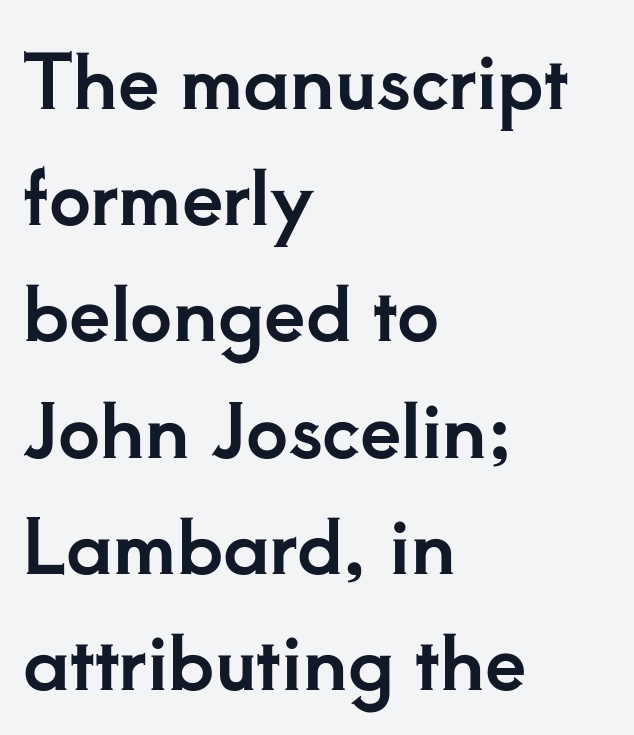
The image shows 74 px serif type, upright; set left-aligned, normal line spacing (1.57x), normal letter spacing, not underlined; low stroke contrast and a small x-height.
